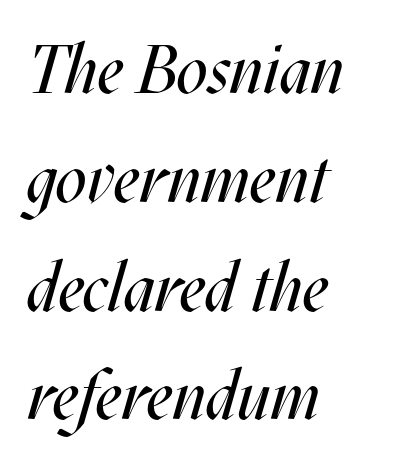
Q: Is the text bold? A: No.
Q: Is the text italic (slanted)? A: Yes, it leans right by about 17 degrees.
Q: Is the text underlined? A: No.
Q: How is the paragraph aligned? A: Left-aligned.
Q: Is the spacing between letters normal or unusually wide? A: Normal.
Q: Is the spacing between lines tight, normal or loose? A: Normal.
Q: Width (condensed, normal, or wide)? A: Condensed.
Q: Stroke contrast? A: Medium.
Q: x-height? A: Large.
Q: Monospaced? A: No.
